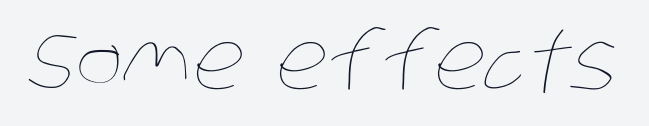
The letters sit at their default tracking, neither squeezed nor spread. Spacing verdict: proportional, widths tailored to each character. Type without underlining. No letter is thick-stroked: the sample isn't bold.
